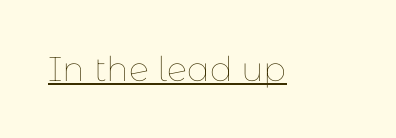
Q: Is the text bold? A: No.
Q: Is the text italic (slanted)? A: No, it is upright.
Q: Is the text underlined? A: Yes.
Q: Is the spacing between letters normal or unusually wide? A: Normal.
Q: Width (condensed, normal, or wide)? A: Normal.
Q: Stroke contrast? A: Low.
Q: x-height? A: Medium.
Q: Monospaced? A: No.
